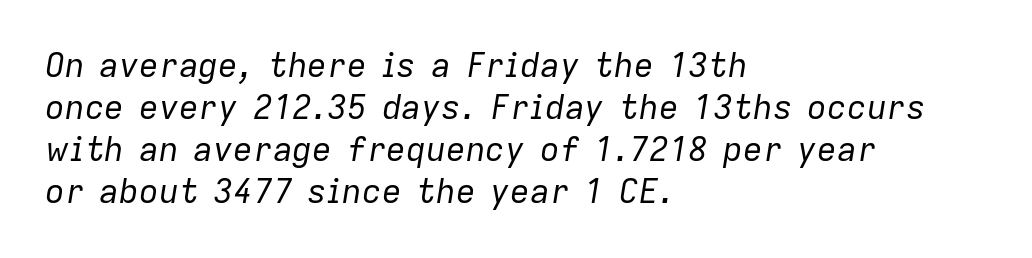
Q: Is the text bold? A: No.
Q: Is the text italic (slanted)? A: Yes, it leans right by about 9 degrees.
Q: Is the text underlined? A: No.
Q: How is the paragraph aligned? A: Left-aligned.
Q: Is the spacing between letters normal or unusually wide? A: Normal.
Q: Is the spacing between lines tight, normal or loose? A: Normal.
Q: Width (condensed, normal, or wide)? A: Normal.
Q: Stroke contrast? A: Low.
Q: x-height? A: Medium.
Q: Monospaced? A: No.
